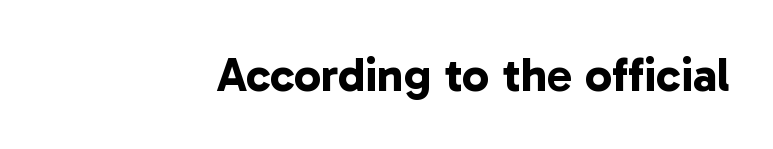
Words float on clear page, feet unadorned. The letters advance in unequal steps, a hallmark of proportional type. A student would call this right alignment; a typographer would say flush right, rag left. Default kerning and tracking; the words read as compact shapes.
